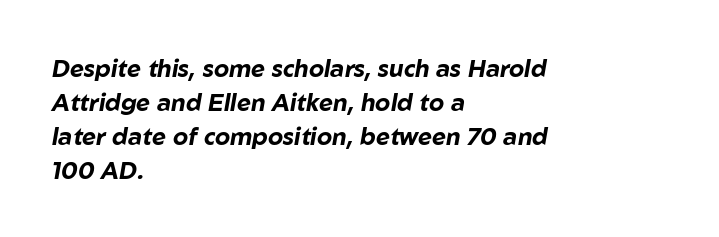
Plenty of ink on the page — the face is bold. Unmarked baselines from the first word to the last. Baseline-to-baseline distance is the conventional proportion of letter height. The passage shown leans; its letterforms are oblique. Letter spacing: default.
